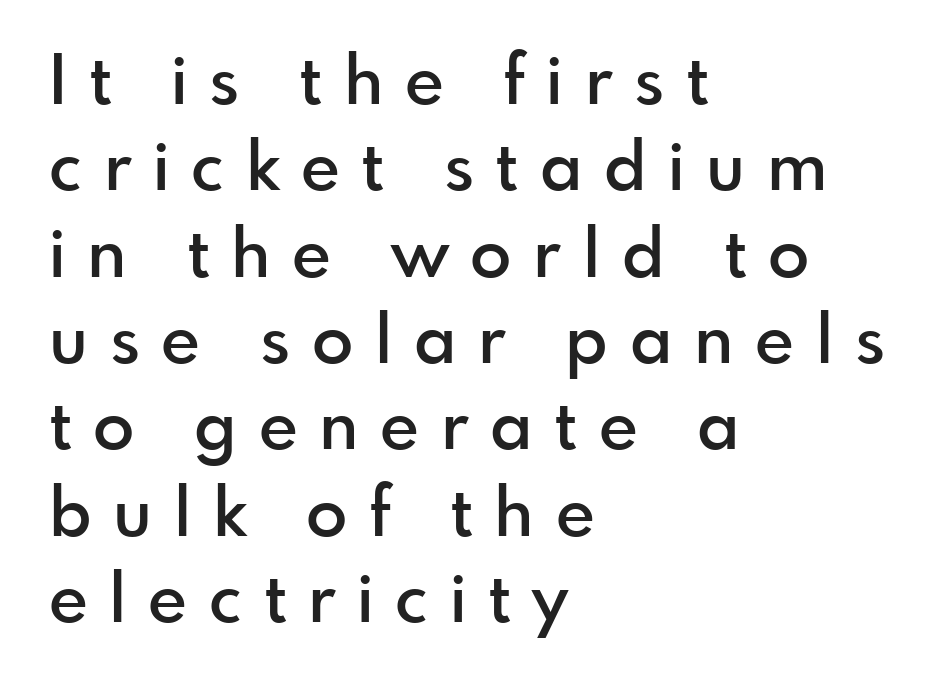
Compared with a centered layout, this one pins lines to the left instead. The face used here is rendered with a markedly widened letterfit. It's the straight-up-and-down kind of type. The face used here is a semibold: visibly heavier than regular, lighter than bold. Rows of type keep a routine distance in the vertical direction.
